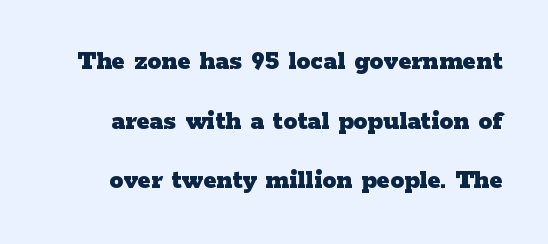
The zone under the glyphs is completely vacant. To sum up the face: it has serifs. Each letter keeps its own natural width here, so spacing adapts to shape. Typesetter's note: full bold, strokes at maximum text heaviness. Line spacing here is loose.
